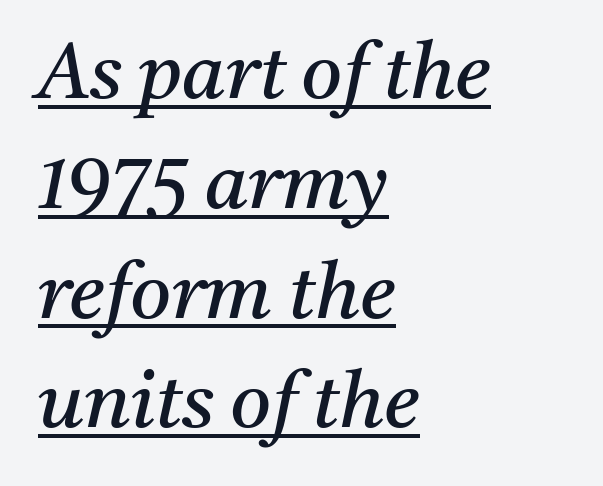
The image shows 79 px regular-weight serif type, italic (leaning right); set left-aligned, normal line spacing (1.39x), normal letter spacing, underlined; medium stroke contrast and a medium x-height.
